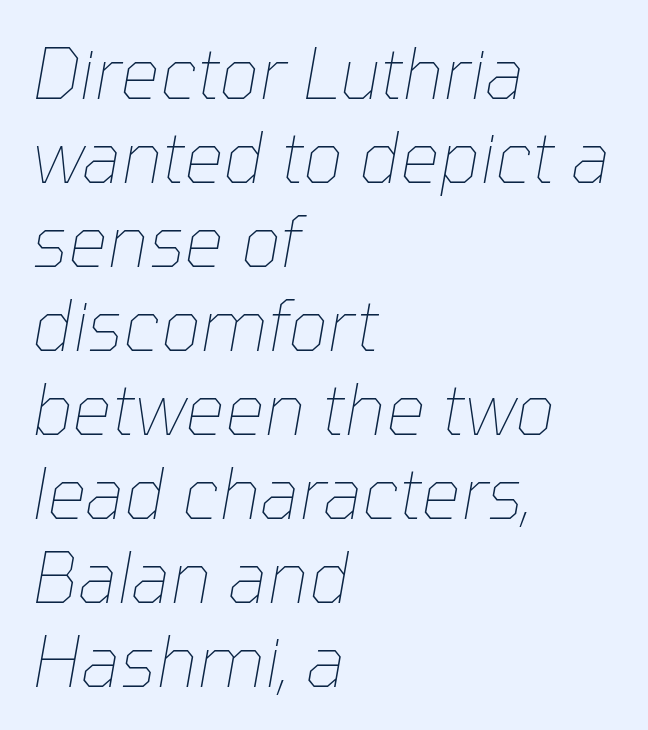
The image shows 70 px thin type, italic (leaning right); set left-aligned, line spacing 1.2x, normal letter spacing, not underlined; low stroke contrast and a medium x-height.
